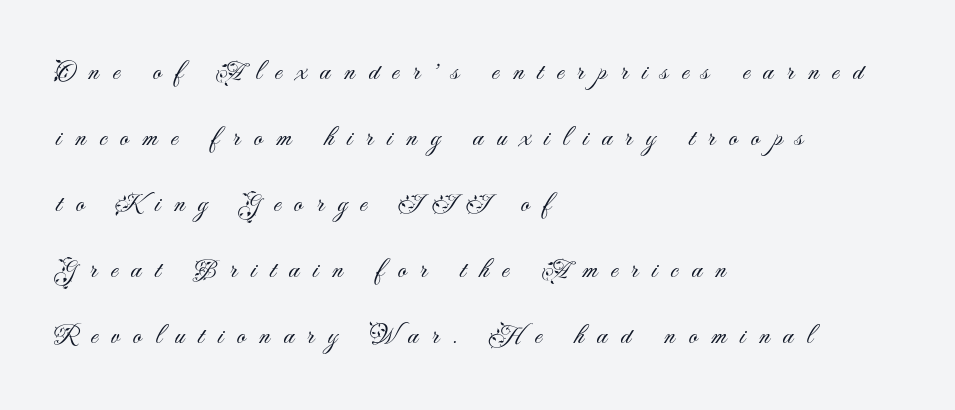
{"bold": "no", "underline": "no", "align": "left", "line_spacing": "loose", "line_spacing_ratio": 2.44, "letter_spacing": "wide", "letter_spacing_em": 0.5, "glyph_px": 27}
